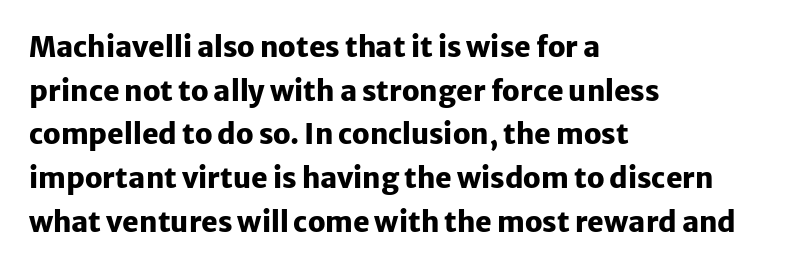
Q: Is the text bold? A: Yes.
Q: Is the text italic (slanted)? A: No, it is upright.
Q: Is the typeface a serif or a sans-serif typeface? A: Sans-serif.
Q: Is the text underlined? A: No.
Q: How is the paragraph aligned? A: Left-aligned.
Q: Is the spacing between letters normal or unusually wide? A: Normal.
Q: Is the spacing between lines tight, normal or loose? A: Normal.
Q: Width (condensed, normal, or wide)? A: Normal.
Q: Stroke contrast? A: Low.
Q: x-height? A: Medium.
Q: Monospaced? A: No.
